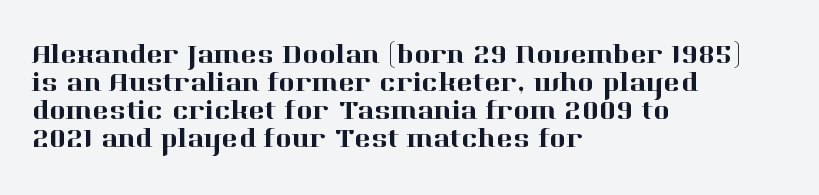
{"serif": "yes", "italic": "no", "width": "normal", "stroke_contrast": "high", "x_height": "medium", "monospaced": "no", "underline": "no", "align": "left", "line_spacing": "tight", "line_spacing_ratio": 1.0, "letter_spacing": "normal", "letter_spacing_em": 0.0, "glyph_px": 28}
